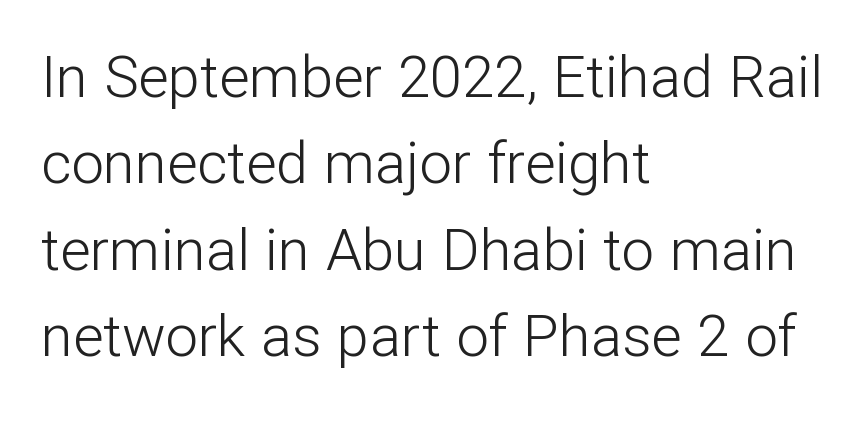
{"serif": "no", "italic": "no", "bold": "no", "weight": "light", "width": "normal", "stroke_contrast": "low", "x_height": "medium", "monospaced": "no", "underline": "no", "align": "left", "line_spacing": "normal", "line_spacing_ratio": 1.49, "letter_spacing": "normal", "letter_spacing_em": 0.0, "glyph_px": 58}
